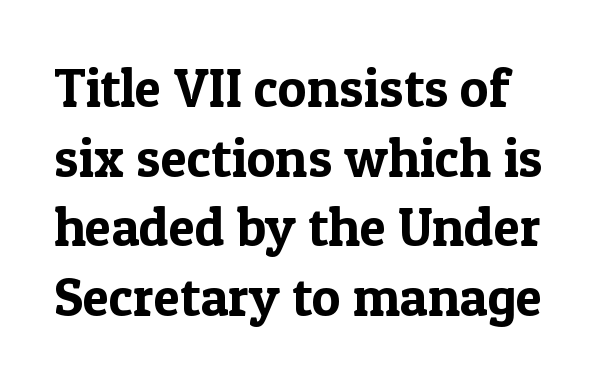
{"serif": "yes", "italic": "no", "width": "normal", "x_height": "medium", "monospaced": "no", "underline": "no", "line_spacing": "normal", "line_spacing_ratio": 1.29, "letter_spacing": "normal", "letter_spacing_em": 0.0, "glyph_px": 54}
